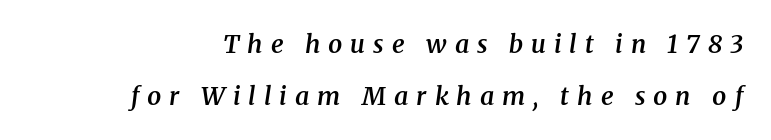
The image shows 25 px text type, italic (leaning right); set loose line spacing (2.07x), unusually wide letter spacing (+0.32 em), not underlined.
